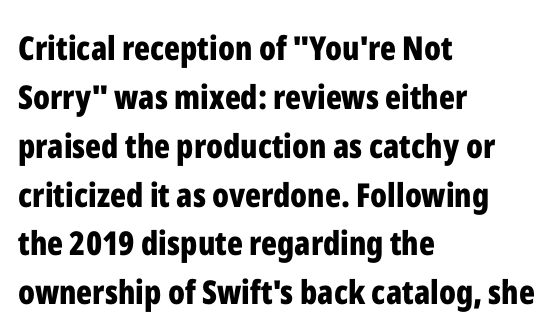
Q: Is the text bold? A: Yes.
Q: Is the text italic (slanted)? A: No, it is upright.
Q: Is the typeface a serif or a sans-serif typeface? A: Sans-serif.
Q: Is the text underlined? A: No.
Q: How is the paragraph aligned? A: Left-aligned.
Q: Is the spacing between letters normal or unusually wide? A: Normal.
Q: Is the spacing between lines tight, normal or loose? A: Normal.
Q: Width (condensed, normal, or wide)? A: Condensed.
Q: Stroke contrast? A: Low.
Q: x-height? A: Medium.
Q: Monospaced? A: No.
